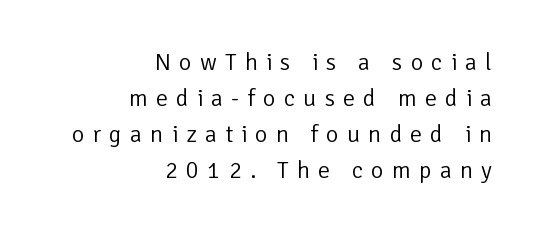
Is this a heavy cut? Hardly; it is regular or lighter. Alignment: flush right. Underline: absent. Does extra space separate the letters? Yes, quite a lot of it.
